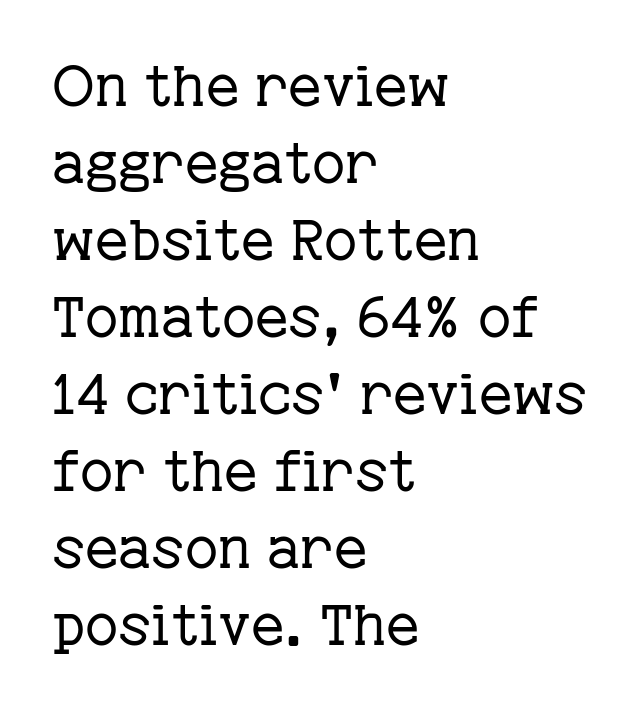
The image shows 57 px regular-weight serif type, upright; set left-aligned, normal line spacing (1.35x), normal letter spacing, not underlined; low stroke contrast and a medium x-height.
